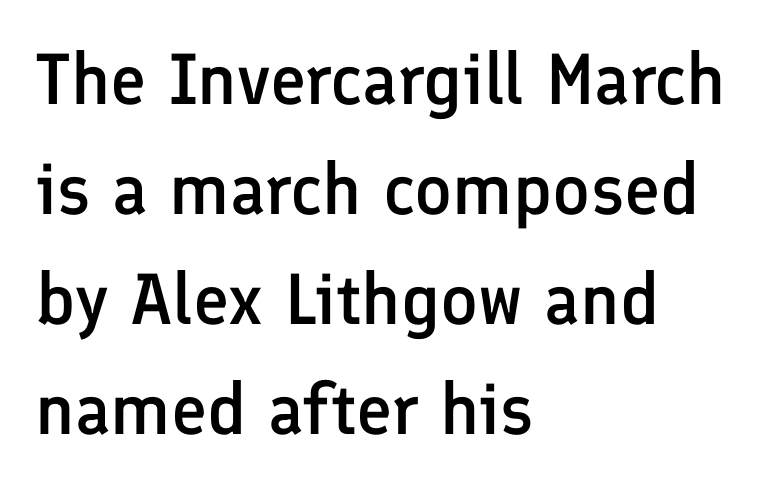
No word sits above an underline. A typesetter would label this face a sans. Letter spacing: default. These lines are rendered in a variable-pitch font.
